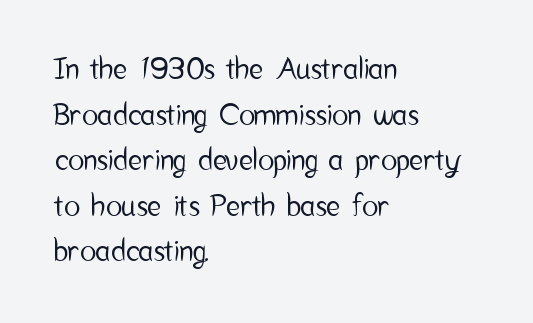
{"serif": "no", "italic": "no", "width": "condensed", "stroke_contrast": "low", "x_height": "medium", "monospaced": "no", "underline": "no", "align": "left", "line_spacing": "normal", "line_spacing_ratio": 1.52, "letter_spacing": "normal", "letter_spacing_em": 0.0, "glyph_px": 30}
